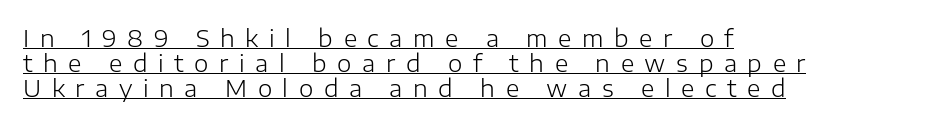
Q: Is the text bold? A: No.
Q: Is the text italic (slanted)? A: No, it is upright.
Q: Is the text underlined? A: Yes.
Q: How is the paragraph aligned? A: Left-aligned.
Q: Is the spacing between letters normal or unusually wide? A: Unusually wide.
Q: Is the spacing between lines tight, normal or loose? A: Tight.
